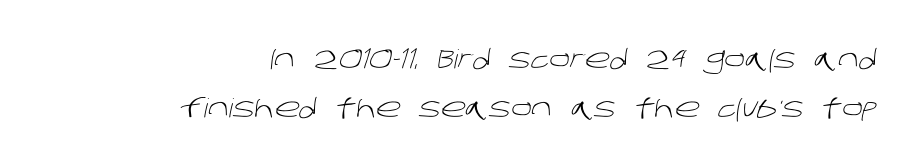
Q: Is the text bold? A: No.
Q: Is the text underlined? A: No.
Q: How is the paragraph aligned? A: Right-aligned.
Q: Is the spacing between letters normal or unusually wide? A: Normal.
